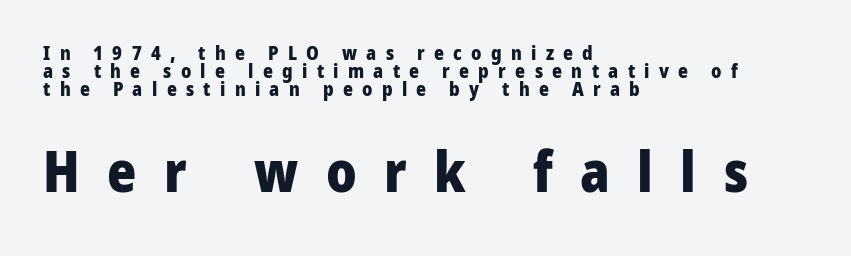
{"serif": "no", "italic": "no", "bold": "yes", "weight": "heavy", "width": "normal", "stroke_contrast": "low", "x_height": "medium", "monospaced": "no", "underline": "no", "align": "left", "line_spacing": "tight", "line_spacing_ratio": 0.96, "letter_spacing": "wide", "letter_spacing_em": 0.49, "larger_block": "second", "size_ratio": 2.95, "glyph_px": 56}
